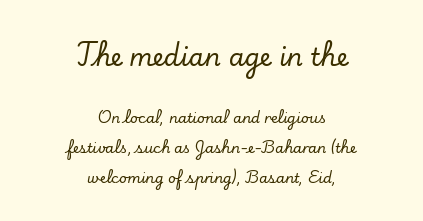
The image shows 25 px text type; set centered, loose line spacing (2.13x), normal letter spacing, not underlined; the first (top) block is 1.79x larger.
